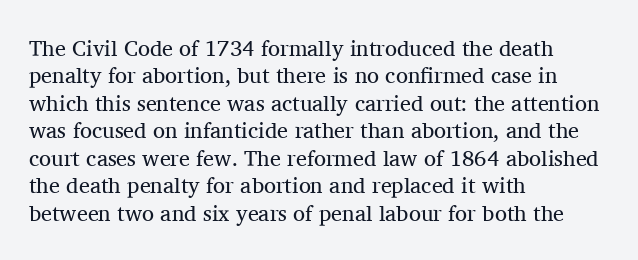
Q: Is the text bold? A: No.
Q: Is the text italic (slanted)? A: No, it is upright.
Q: Is the text underlined? A: No.
Q: How is the paragraph aligned? A: Left-aligned.
Q: Is the spacing between letters normal or unusually wide? A: Normal.
Q: Is the spacing between lines tight, normal or loose? A: Normal.
